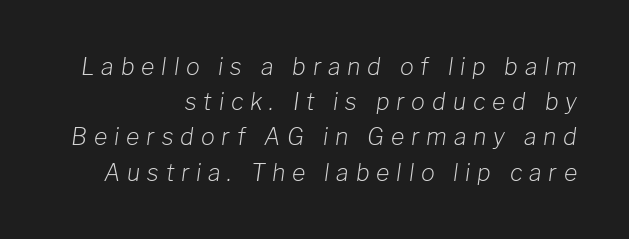
The image shows 23 px text type, italic (leaning right); set right-aligned, normal line spacing (1.53x), unusually wide letter spacing (+0.3 em), not underlined.
